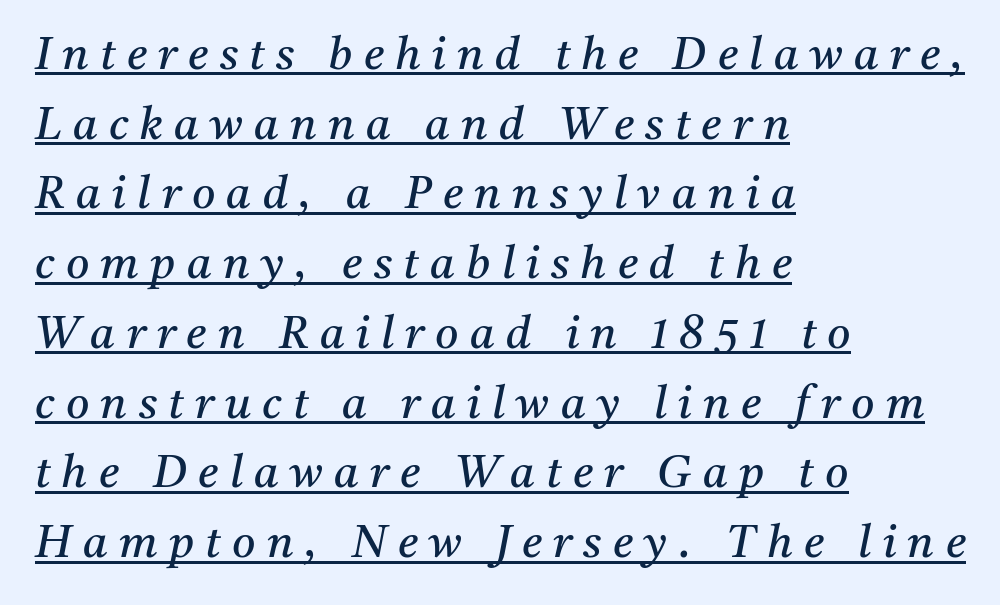
Weight class: somewhere from thin through regular. The letters advance in unequal steps, a hallmark of proportional type. Designer's note — italics engaged. Notice how a bar underscores the lettering throughout. Leading matches the norm, producing a regular column.
